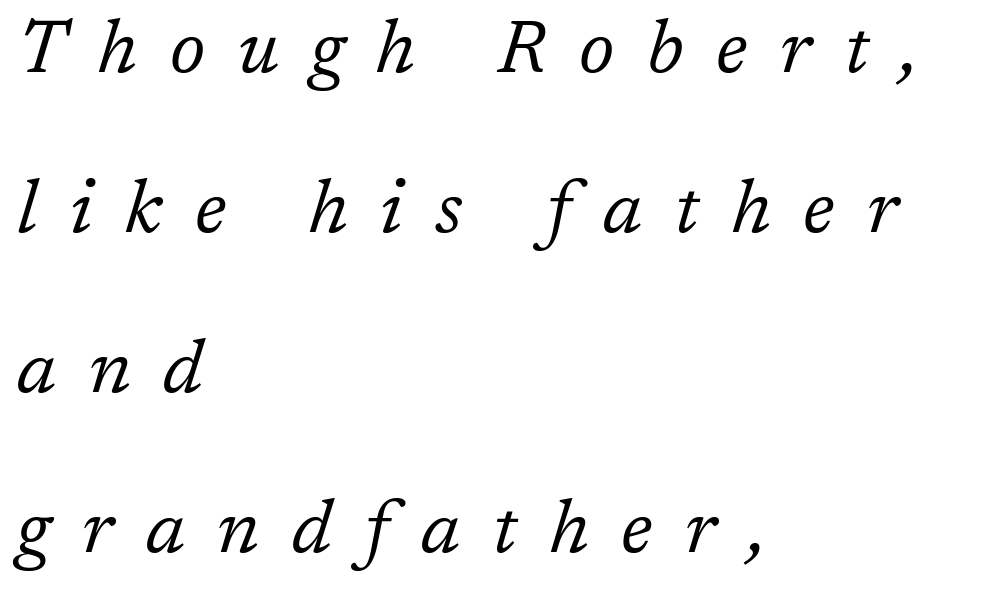
Italic: yes, the glyphs are oblique. A typesetter would call this leading open, well beyond the default. Classification — serif. No chunkiness to these letters — they're not bold. If you drew a ruler down the left edge, every line would touch it. Descenders hang freely into open space.
